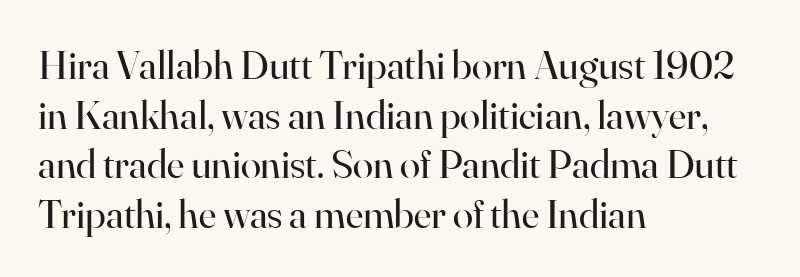
{"serif": "yes", "italic": "no", "bold": "no", "weight": "regular", "width": "normal", "stroke_contrast": "high", "x_height": "small", "monospaced": "no", "underline": "no", "align": "left", "line_spacing_ratio": 1.21, "letter_spacing": "normal", "letter_spacing_em": 0.0, "glyph_px": 41}
